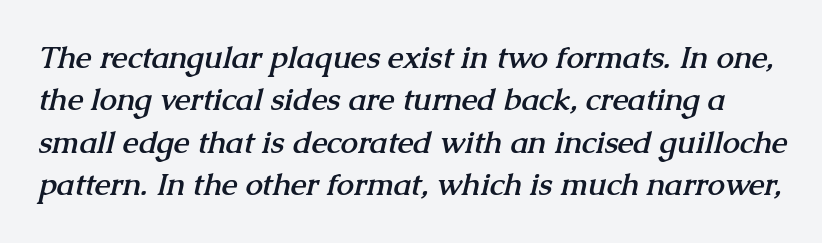
The image shows 31 px semibold serif type; set normal line spacing (1.37x), normal letter spacing, not underlined; medium stroke contrast and a medium x-height.
